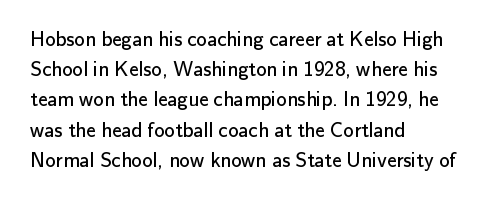
Q: Is the text bold? A: No.
Q: Is the text italic (slanted)? A: No, it is upright.
Q: Is the text underlined? A: No.
Q: How is the paragraph aligned? A: Left-aligned.
Q: Is the spacing between letters normal or unusually wide? A: Normal.
Q: Is the spacing between lines tight, normal or loose? A: Normal.
